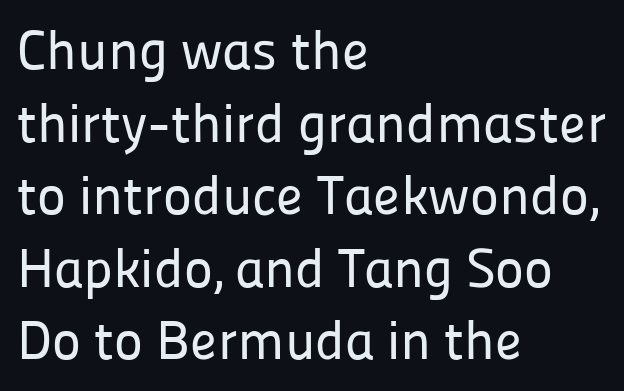
{"serif": "no", "italic": "no", "width": "normal", "stroke_contrast": "low", "x_height": "medium", "monospaced": "no", "underline": "no", "align": "left", "line_spacing": "normal", "line_spacing_ratio": 1.32, "letter_spacing": "normal", "letter_spacing_em": 0.0, "glyph_px": 55}
